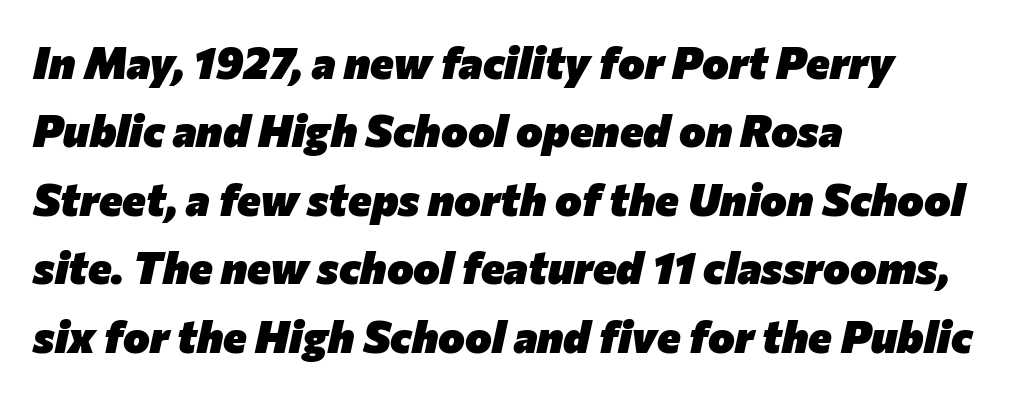
{"italic": "yes", "lean": "right", "slant_degrees": 12, "bold": "yes", "weight": "heavy", "width": "normal", "stroke_contrast": "low", "x_height": "medium", "monospaced": "no", "underline": "no", "align": "left", "line_spacing": "normal", "line_spacing_ratio": 1.52, "letter_spacing": "normal", "letter_spacing_em": 0.0, "glyph_px": 45}
